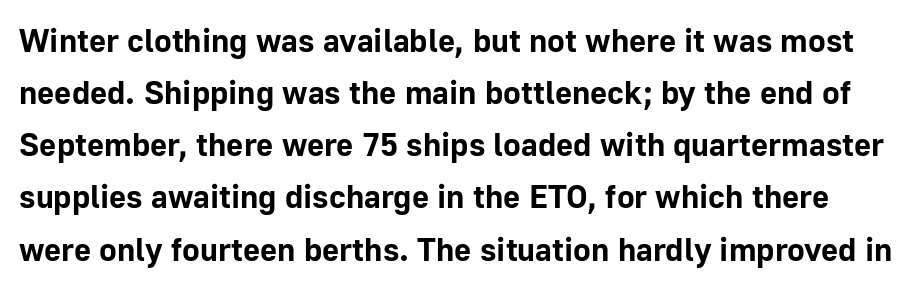
The image shows 33 px bold sans-serif type, upright; set normal line spacing (1.58x), normal letter spacing, not underlined; low stroke contrast and a medium x-height.
